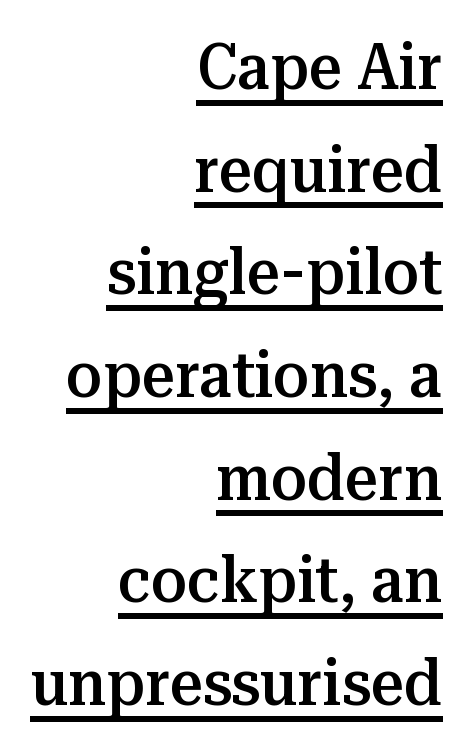
This sample is right-justified, so line beginnings fall wherever the words allow. One glance says typical: line gaps are just what's usual. Spacing between characters is what you'd get straight out of the box. The face used here is proportionally spaced, like ordinary book or web type. The letters stand straight up with perfectly vertical stems. In terms of weight, the rendering is demibold, just under bold.
